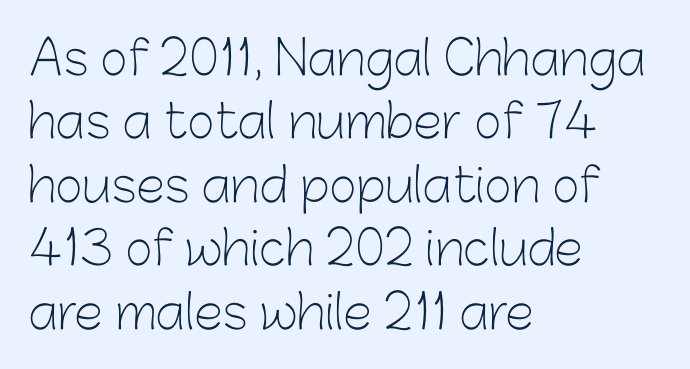
{"serif": "no", "italic": "no", "bold": "no", "weight": "light", "width": "normal", "stroke_contrast": "low", "x_height": "medium", "monospaced": "no", "underline": "no", "align": "left", "line_spacing": "normal", "line_spacing_ratio": 1.35, "letter_spacing": "normal", "letter_spacing_em": 0.0, "glyph_px": 47}
